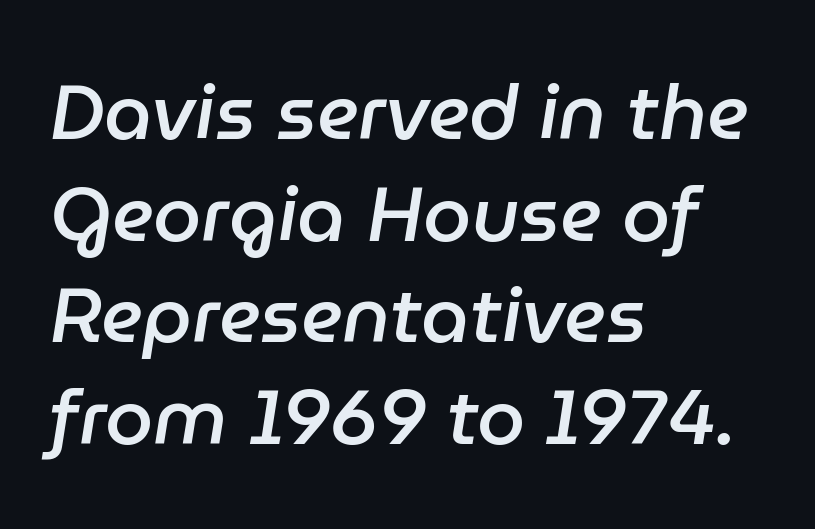
The paragraph has a hard left edge and a soft right edge. Students, note that the glyphs here touch the page at normal intervals. These lines are rendered in a variable-pitch font. Underline: absent.
